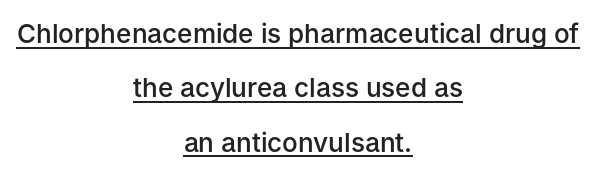
The image shows 26 px text type, upright; set centered, loose line spacing (2.09x), normal letter spacing, underlined.
